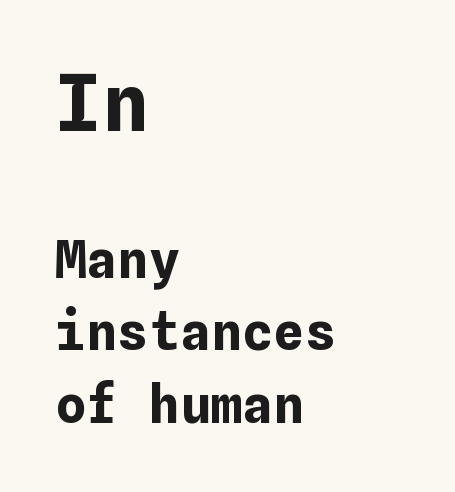
Students, note that the glyphs here touch the page at normal intervals. In this sample the first text group is rendered at the bigger scale. Stroke thickness is high; the sample reads as a true bold. Designer's note — italics off, roman on. The block of text has a typical density, with ordinary space between rows. The lines in this sample share a left origin and differ only in where they stop.
